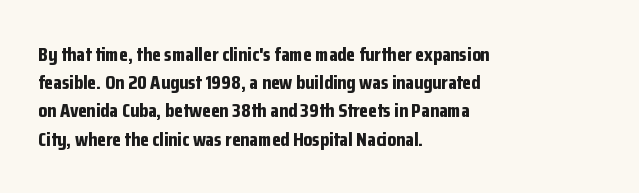
The image shows 20 px bold type, upright; set left-aligned, normal line spacing (1.41x), normal letter spacing, not underlined.
